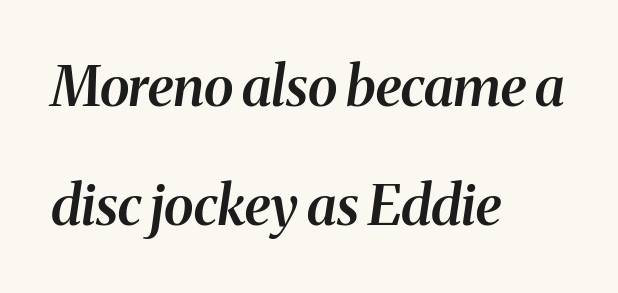
The image shows 55 px semibold serif type, italic (leaning right); set left-aligned, loose line spacing (2.17x), normal letter spacing, not underlined; medium stroke contrast and a medium x-height.
